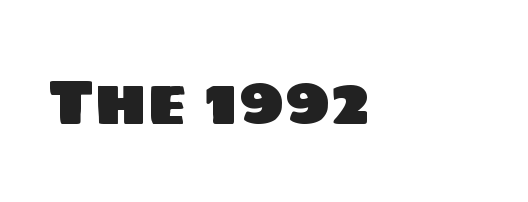
The string is rendered with underlining switched off. Varying glyph widths throughout — classic text-font behaviour. The paragraph shown leans on its left margin. Letterform terminals end flat and unadorned throughout the passage.
